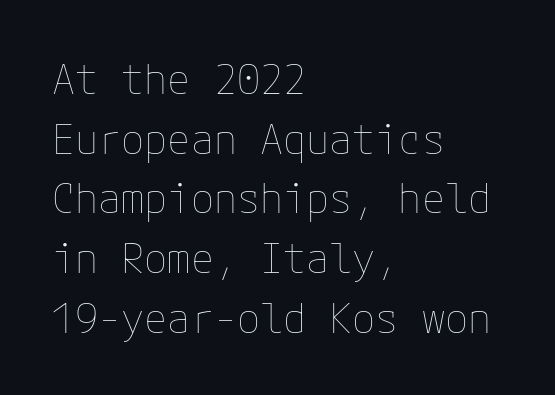
The image shows 42 px thin type, upright; set left-aligned, normal line spacing (1.42x), normal letter spacing, not underlined; low stroke contrast and a medium x-height.
